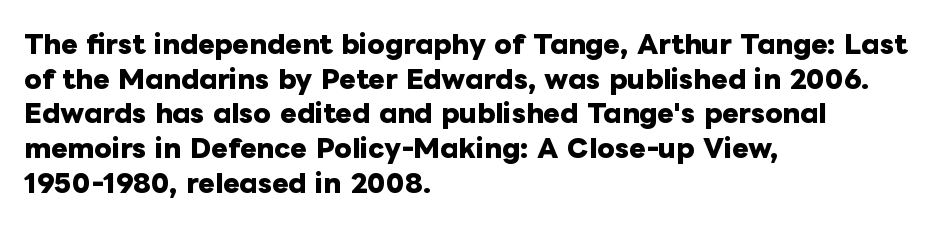
The image shows 25 px bold type, upright; set left-aligned, normal line spacing (1.39x), normal letter spacing, not underlined.
